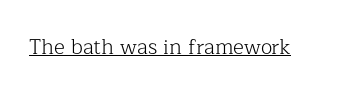
{"italic": "no", "bold": "no", "underline": "yes", "letter_spacing": "normal", "letter_spacing_em": 0.0, "glyph_px": 21}
